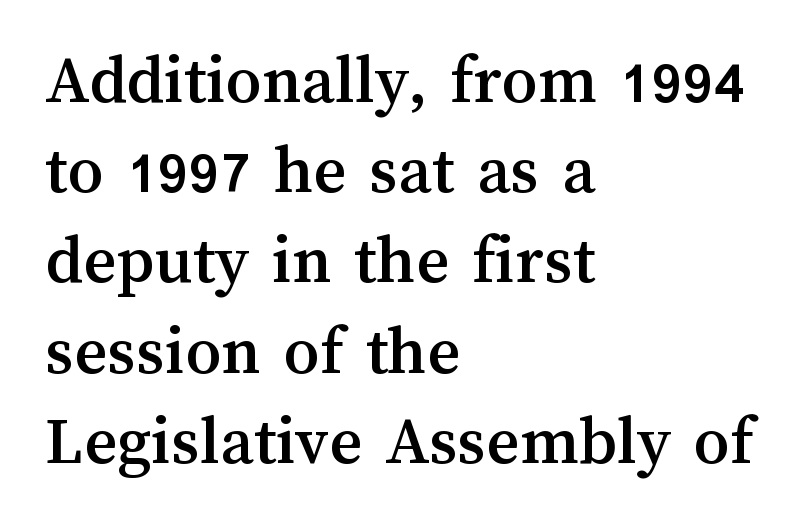
Q: Is the text italic (slanted)? A: No, it is upright.
Q: Is the text underlined? A: No.
Q: How is the paragraph aligned? A: Left-aligned.
Q: Is the spacing between letters normal or unusually wide? A: Normal.
Q: Is the spacing between lines tight, normal or loose? A: Normal.
Q: Width (condensed, normal, or wide)? A: Normal.
Q: Stroke contrast? A: Medium.
Q: x-height? A: Medium.
Q: Monospaced? A: No.
